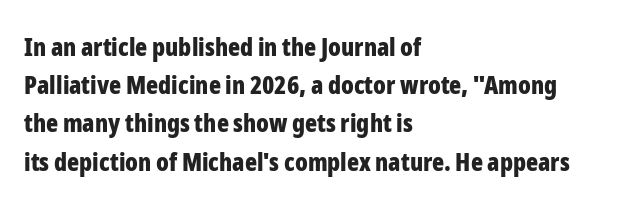
Q: Is the text bold? A: Yes.
Q: Is the text italic (slanted)? A: No, it is upright.
Q: Is the text underlined? A: No.
Q: How is the paragraph aligned? A: Left-aligned.
Q: Is the spacing between letters normal or unusually wide? A: Normal.
Q: Is the spacing between lines tight, normal or loose? A: Normal.
